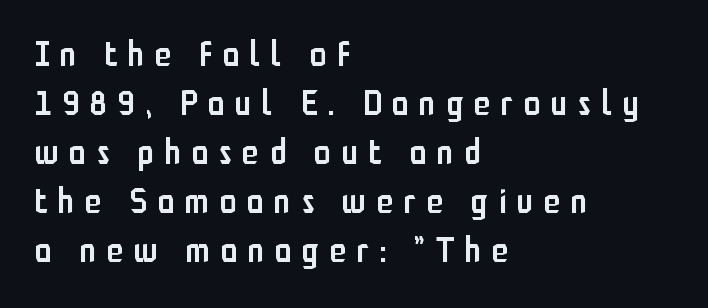
The image shows 34 px semibold, condensed sans-serif type, upright; set left-aligned, normal line spacing (1.44x), unusually wide letter spacing (+0.31 em), not underlined; low stroke contrast and a medium x-height.
